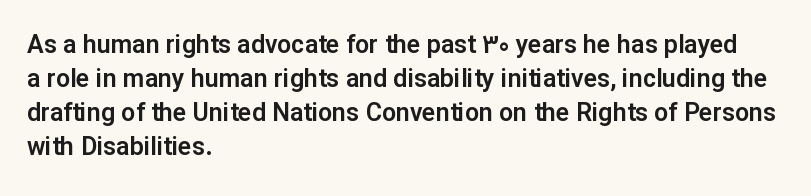
{"italic": "no", "underline": "no", "align": "left", "line_spacing": "normal", "line_spacing_ratio": 1.36, "letter_spacing": "normal", "letter_spacing_em": 0.0, "glyph_px": 25}
